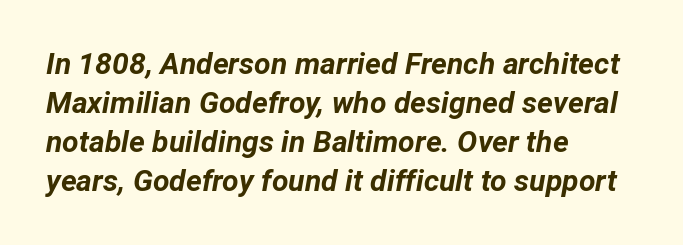
Q: Is the text bold? A: Yes.
Q: Is the text italic (slanted)? A: Yes, it leans right by about 12 degrees.
Q: Is the text underlined? A: No.
Q: How is the paragraph aligned? A: Left-aligned.
Q: Is the spacing between letters normal or unusually wide? A: Normal.
Q: Is the spacing between lines tight, normal or loose? A: Normal.
Q: Width (condensed, normal, or wide)? A: Normal.
Q: Stroke contrast? A: Low.
Q: x-height? A: Medium.
Q: Monospaced? A: No.
